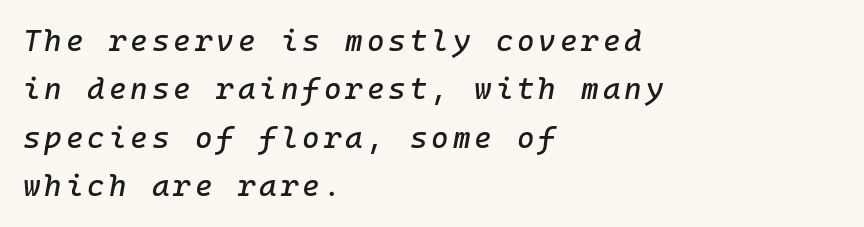
Q: Is the text italic (slanted)? A: Yes, it leans right by about 10 degrees.
Q: Is the text underlined? A: No.
Q: How is the paragraph aligned? A: Left-aligned.
Q: Is the spacing between lines tight, normal or loose? A: Normal.
Q: Width (condensed, normal, or wide)? A: Normal.
Q: Stroke contrast? A: Low.
Q: x-height? A: Medium.
